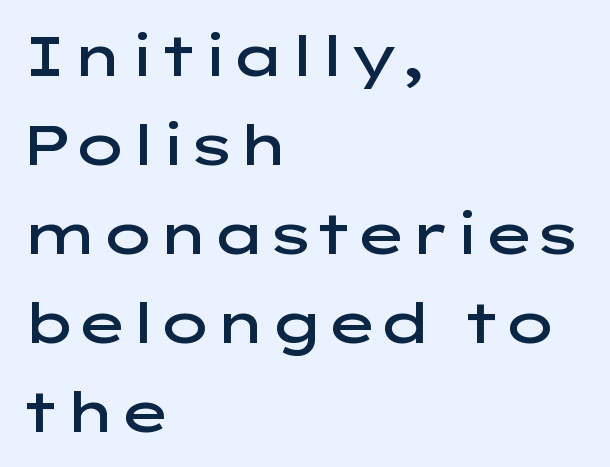
{"serif": "no", "italic": "no", "bold": "semi", "weight": "semibold", "width": "wide", "stroke_contrast": "low", "x_height": "medium", "monospaced": "no", "underline": "no", "align": "left", "line_spacing": "normal", "line_spacing_ratio": 1.59, "letter_spacing": "normal", "letter_spacing_em": 0.0, "glyph_px": 56}
